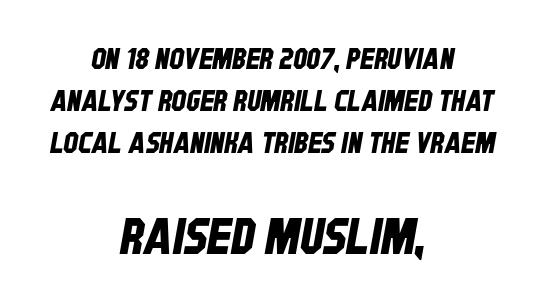
Q: Is the typeface a serif or a sans-serif typeface? A: Sans-serif.
Q: Is the text underlined? A: No.
Q: How is the paragraph aligned? A: Centered.
Q: Is the spacing between letters normal or unusually wide? A: Normal.
Q: Is the spacing between lines tight, normal or loose? A: Normal.
Q: Which block of text is set in a larger size, the first (top) or the second (bottom)? A: The second (bottom) one.
Q: Width (condensed, normal, or wide)? A: Condensed.
Q: Stroke contrast? A: Low.
Q: x-height? A: Large.
Q: Monospaced? A: No.
